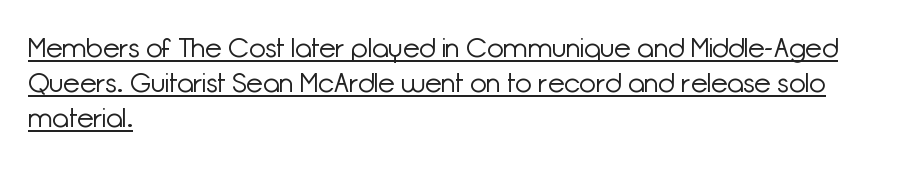
{"italic": "no", "bold": "no", "underline": "yes", "align": "left", "line_spacing": "normal", "line_spacing_ratio": 1.3, "letter_spacing": "normal", "letter_spacing_em": 0.0, "glyph_px": 27}
